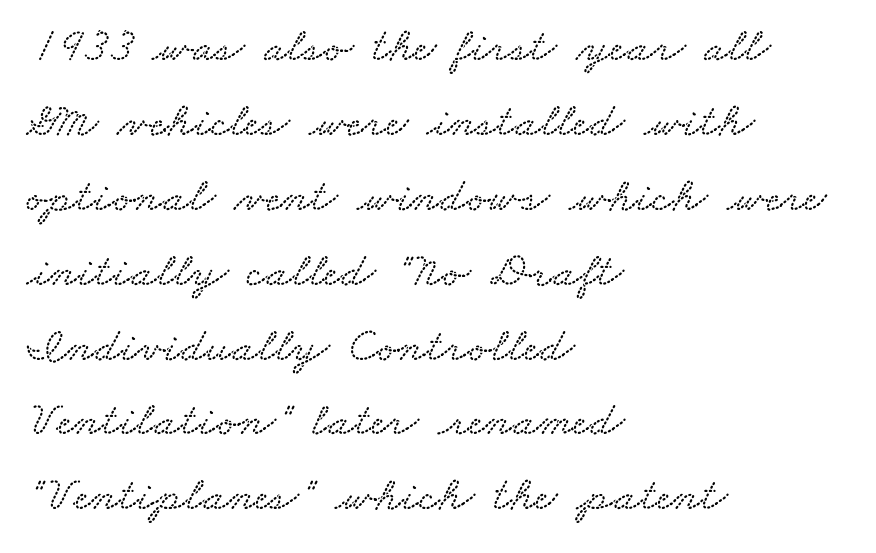
Q: Is the text underlined? A: No.
Q: How is the paragraph aligned? A: Left-aligned.
Q: Is the spacing between letters normal or unusually wide? A: Normal.
Q: Is the spacing between lines tight, normal or loose? A: Normal.
Q: Width (condensed, normal, or wide)? A: Wide.
Q: Stroke contrast? A: Low.
Q: x-height? A: Small.
Q: Monospaced? A: No.
